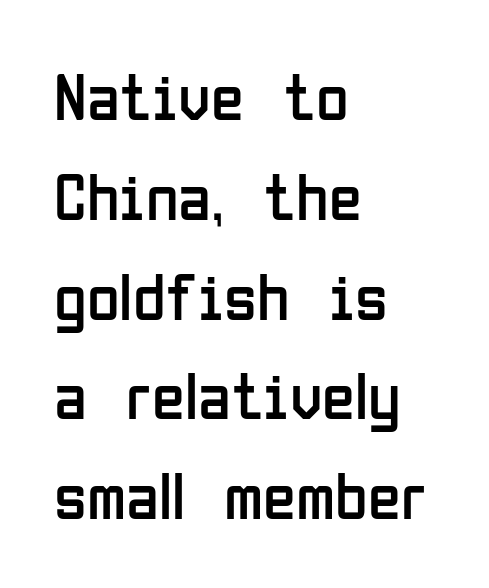
The image shows 67 px regular-weight, condensed sans-serif type, upright; set left-aligned, normal line spacing (1.49x), normal letter spacing, not underlined; low stroke contrast and a medium x-height.
